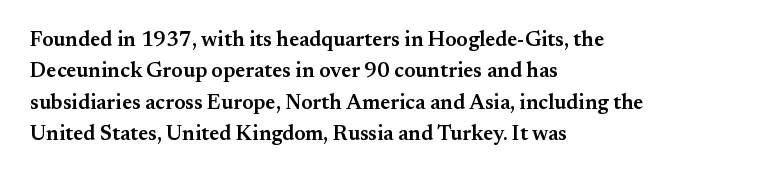
Emphasis by weight is partial: semibold. A typesetter would call this leading conventional body-copy spacing. The rendering keeps characters at their native spacing. This is roman type, the default non-slanted kind. Compared with a centered layout, this one pins lines to the left instead.
